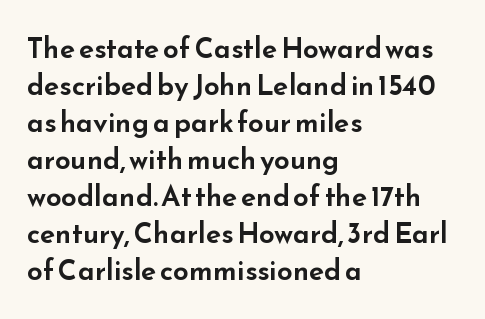
{"serif": "no", "italic": "no", "width": "wide", "stroke_contrast": "low", "x_height": "small", "monospaced": "no", "underline": "no", "align": "left", "line_spacing": "normal", "line_spacing_ratio": 1.32, "letter_spacing": "normal", "letter_spacing_em": 0.0, "glyph_px": 28}
